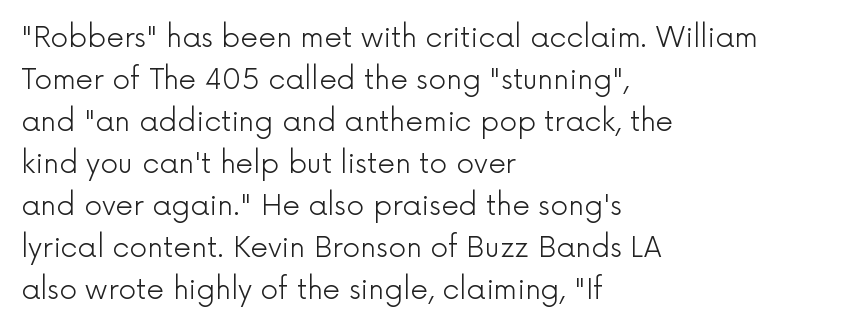
{"serif": "no", "italic": "no", "bold": "no", "weight": "light", "width": "normal", "x_height": "medium", "monospaced": "no", "underline": "no", "align": "left", "line_spacing": "normal", "line_spacing_ratio": 1.5, "letter_spacing": "normal", "letter_spacing_em": 0.0, "glyph_px": 28}
